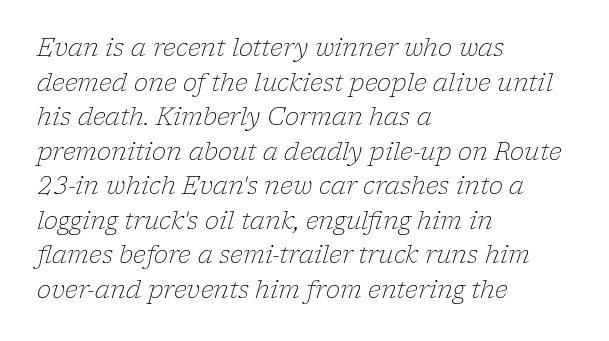
The image shows 24 px text type, italic (leaning right); set left-aligned, normal line spacing (1.44x), normal letter spacing, not underlined.
